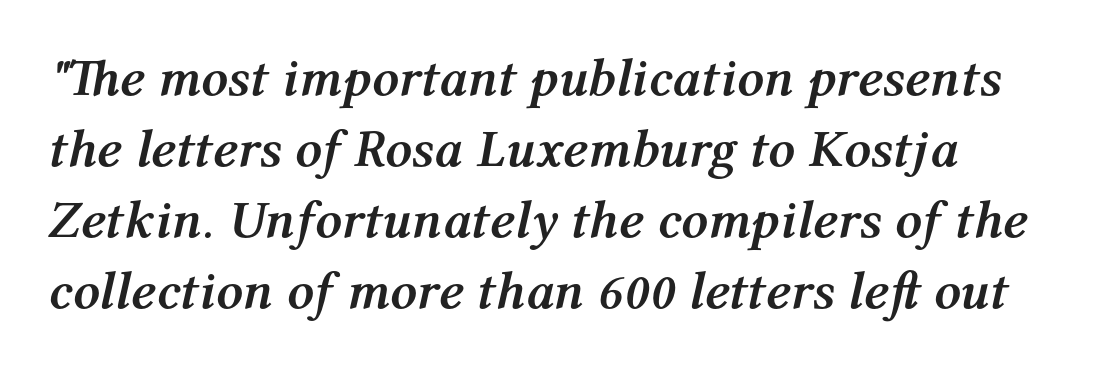
The image shows 53 px semibold type, italic (leaning right); set normal line spacing (1.34x), normal letter spacing, not underlined; medium stroke contrast and a medium x-height.
